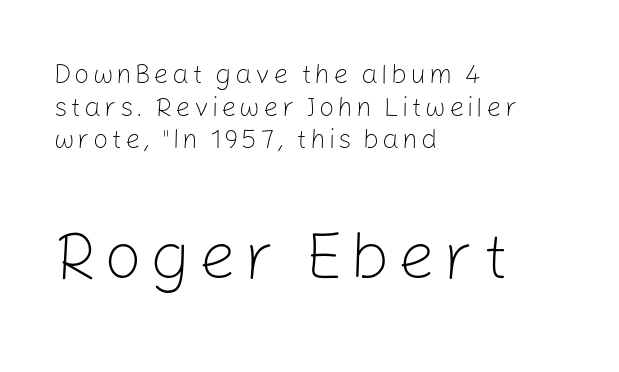
The image shows 67 px light sans-serif type, upright; set left-aligned, line spacing 1.21x, not underlined; the second (bottom) block is 2.48x larger; low stroke contrast and a medium x-height.
